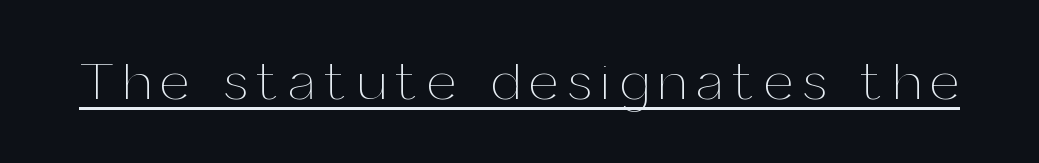
Q: Is the text bold? A: No.
Q: Is the text italic (slanted)? A: No, it is upright.
Q: Is the text underlined? A: Yes.
Q: Width (condensed, normal, or wide)? A: Normal.
Q: Stroke contrast? A: Medium.
Q: x-height? A: Medium.
Q: Monospaced? A: No.
